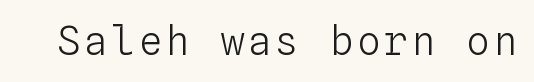
The lettering stays uniformly vertical, giving the passage a roman look. The weight would be labelled regular, book, light, or lighter still. A clean baseline with only descenders dipping below it. This sample has the even, mechanical cadence of fixed-width lettering.
